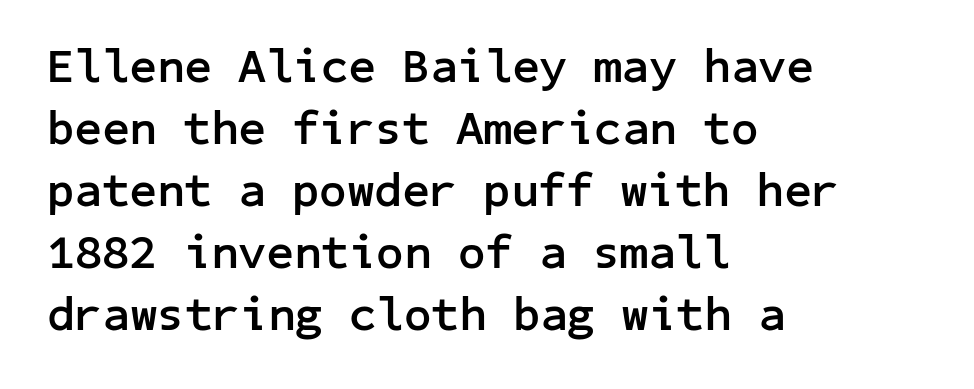
Only glyphs here, with clear space below each row. The gaps between neighbouring characters are ordinary and unremarkable. Every character sits straight up, as roman type does. The rendering shows plain stroke endings on the letterforms — a sans-serif design. The ragged edge is on the right, which tells us the setting is flush left.
